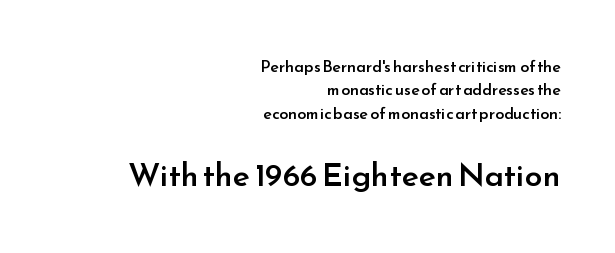
{"serif": "no", "italic": "no", "bold": "semi", "weight": "semibold", "width": "normal", "stroke_contrast": "low", "x_height": "small", "monospaced": "no", "underline": "no", "align": "right", "line_spacing": "normal", "line_spacing_ratio": 1.46, "letter_spacing": "normal", "letter_spacing_em": 0.0, "larger_block": "second", "size_ratio": 2.0, "glyph_px": 32}
